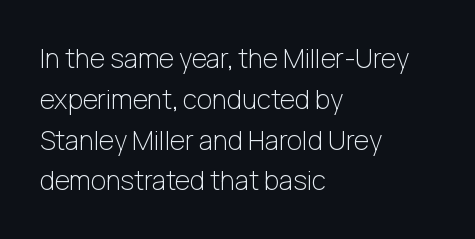
{"italic": "no", "bold": "no", "underline": "no", "align": "left", "line_spacing": "normal", "line_spacing_ratio": 1.57, "letter_spacing": "normal", "letter_spacing_em": 0.0, "glyph_px": 26}
